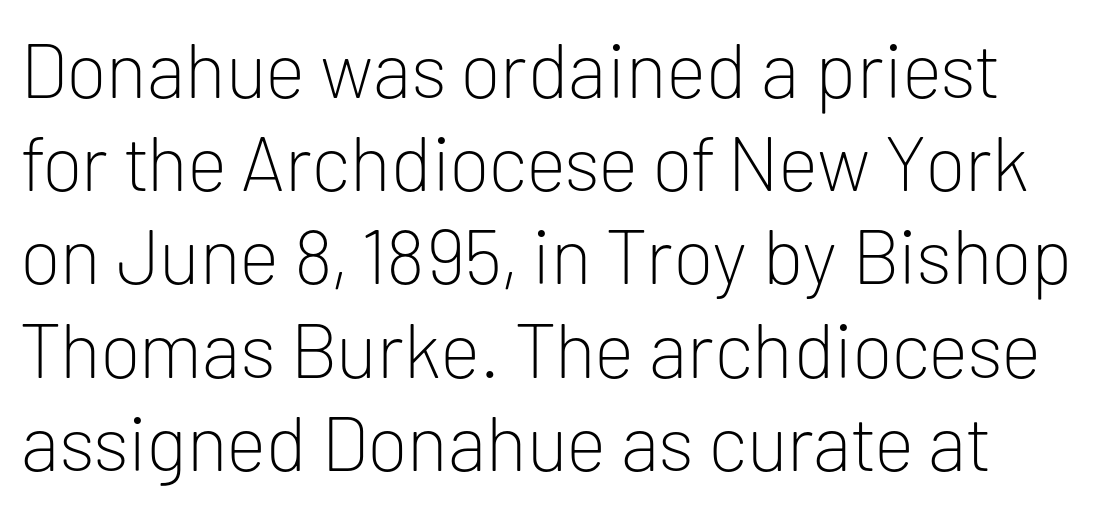
The image shows 77 px light sans-serif type, upright; set line spacing 1.21x, normal letter spacing, not underlined; low stroke contrast and a medium x-height.
